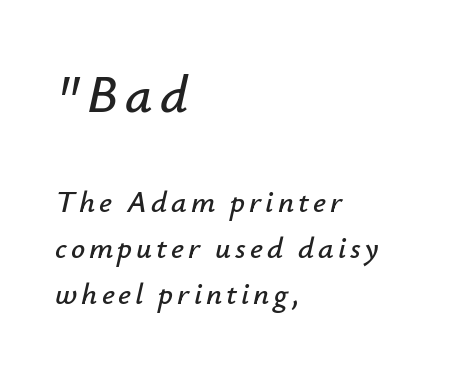
{"italic": "yes", "lean": "right", "slant_degrees": 12, "width": "normal", "stroke_contrast": "low", "x_height": "small", "monospaced": "no", "underline": "no", "align": "left", "line_spacing": "normal", "line_spacing_ratio": 1.49, "larger_block": "first", "size_ratio": 1.74, "glyph_px": 54}
